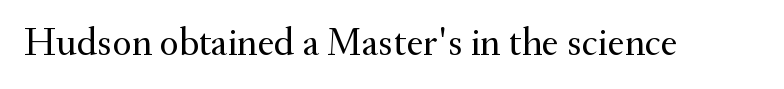
The image shows 40 px regular-weight serif type, upright; set normal letter spacing, not underlined; medium stroke contrast and a small x-height.
